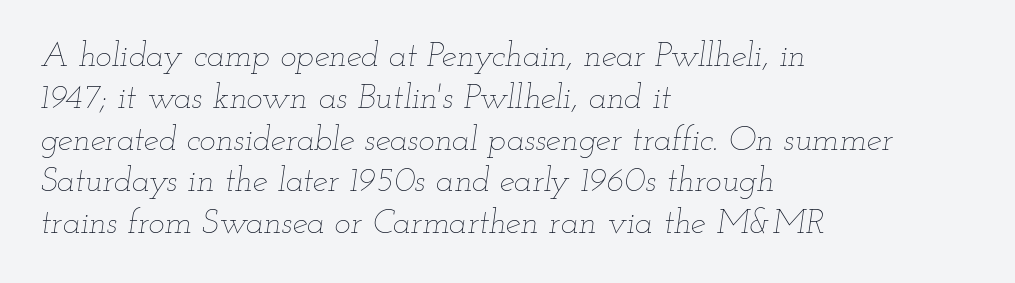
{"italic": "yes", "lean": "right", "slant_degrees": 12, "bold": "no", "weight": "thin", "width": "wide", "stroke_contrast": "low", "x_height": "small", "monospaced": "no", "underline": "no", "align": "left", "line_spacing_ratio": 1.23, "letter_spacing": "normal", "letter_spacing_em": 0.0, "glyph_px": 34}
